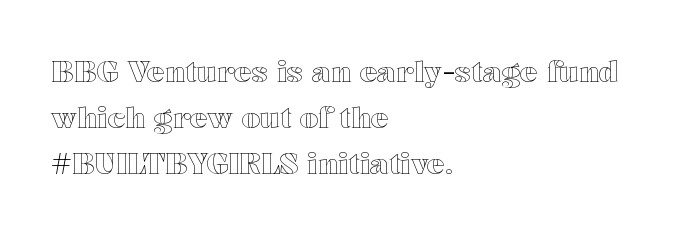
The image shows 29 px wide type, upright; set left-aligned, normal line spacing (1.59x), normal letter spacing, not underlined; a medium x-height.
